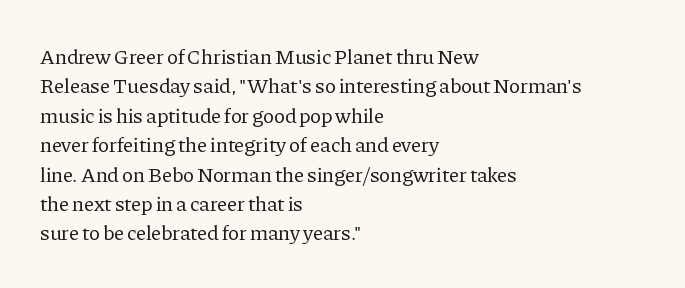
Q: Is the text bold? A: No.
Q: Is the text italic (slanted)? A: No, it is upright.
Q: Is the text underlined? A: No.
Q: How is the paragraph aligned? A: Left-aligned.
Q: Is the spacing between letters normal or unusually wide? A: Normal.
Q: Is the spacing between lines tight, normal or loose? A: Normal.
